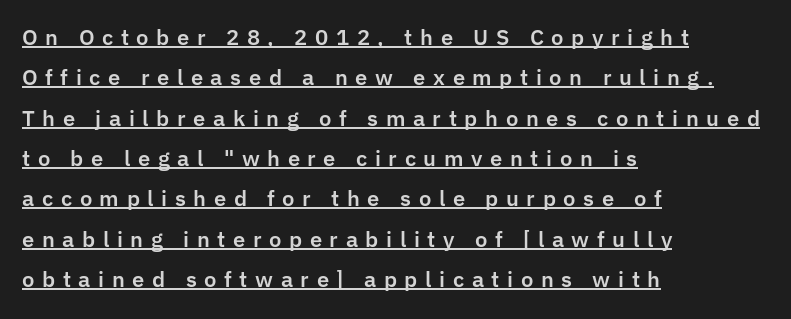
The image shows 21 px text type, upright; set left-aligned, loose line spacing (1.92x), unusually wide letter spacing (+0.36 em), underlined.
